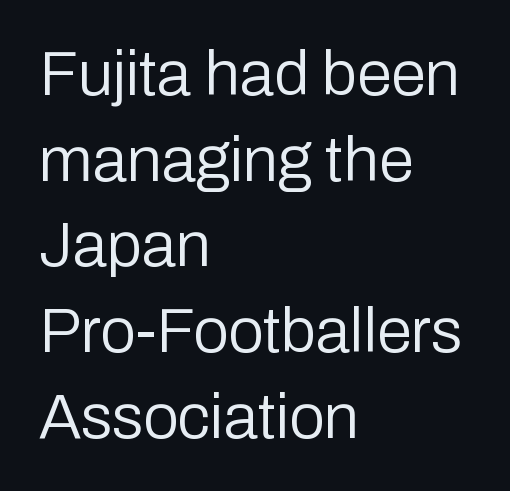
This is roman type, the default non-slanted kind. Notice how descenders clear the ascenders below comfortably — that's standard leading. Each word holds together tightly as a unit, with standard inter-letter gaps. Note: no serifs on the glyphs. Is the stroke heavy? The answer is a plain regular-or-lighter.
